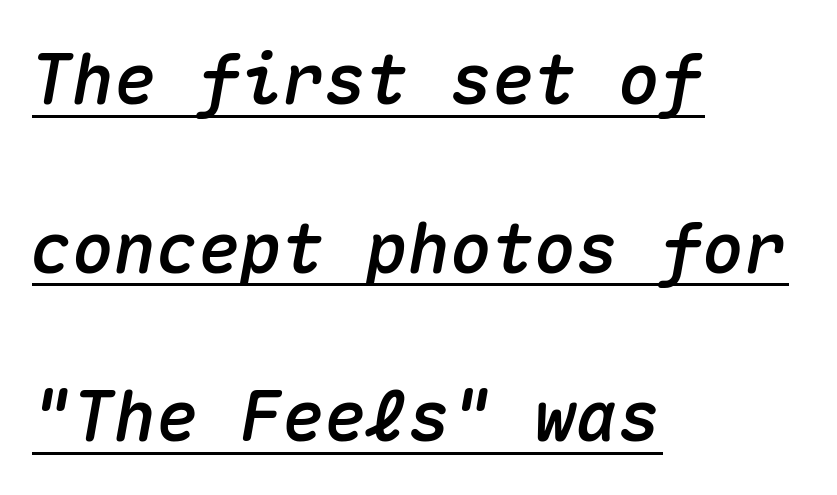
Q: Is the text italic (slanted)? A: Yes, it leans right by about 10 degrees.
Q: Is the text underlined? A: Yes.
Q: How is the paragraph aligned? A: Left-aligned.
Q: Is the spacing between letters normal or unusually wide? A: Normal.
Q: Is the spacing between lines tight, normal or loose? A: Loose.
Q: Width (condensed, normal, or wide)? A: Normal.
Q: Stroke contrast? A: Medium.
Q: x-height? A: Medium.
Q: Monospaced? A: Yes.
